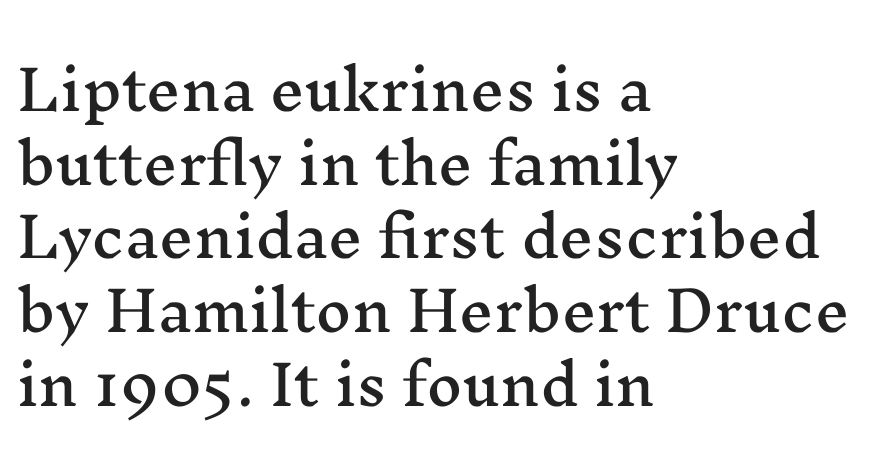
Q: Is the text italic (slanted)? A: No, it is upright.
Q: Is the typeface a serif or a sans-serif typeface? A: Serif.
Q: Is the text underlined? A: No.
Q: How is the paragraph aligned? A: Left-aligned.
Q: Is the spacing between letters normal or unusually wide? A: Normal.
Q: Is the spacing between lines tight, normal or loose? A: Normal.
Q: Width (condensed, normal, or wide)? A: Wide.
Q: Stroke contrast? A: Medium.
Q: x-height? A: Medium.
Q: Monospaced? A: No.
